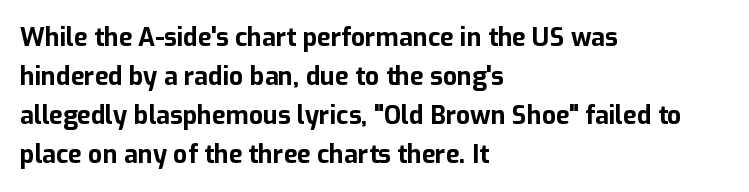
Q: Is the text bold? A: Yes.
Q: Is the text italic (slanted)? A: No, it is upright.
Q: Is the text underlined? A: No.
Q: How is the paragraph aligned? A: Left-aligned.
Q: Is the spacing between letters normal or unusually wide? A: Normal.
Q: Is the spacing between lines tight, normal or loose? A: Normal.
